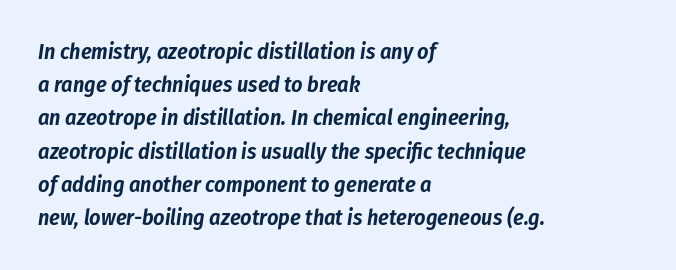
Nobody touched the tracking dial on this one. An italicized treatment has been applied to the whole sample. Descenders hang freely into open space. Leading matches the norm, producing a regular column.
